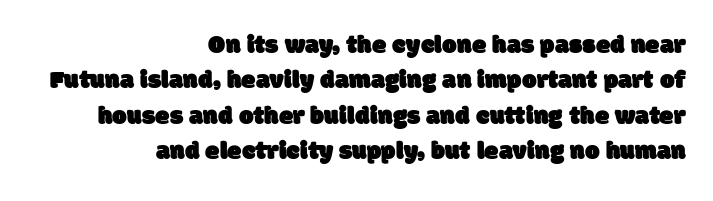
{"underline": "no", "align": "right", "line_spacing": "normal", "line_spacing_ratio": 1.36, "letter_spacing": "normal", "letter_spacing_em": 0.0, "glyph_px": 26}
